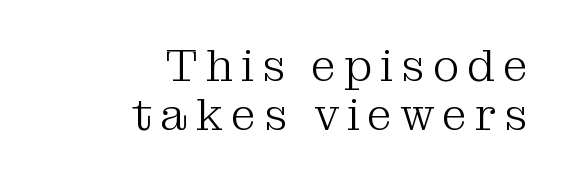
{"serif": "yes", "italic": "no", "bold": "no", "weight": "light", "width": "normal", "stroke_contrast": "medium", "x_height": "medium", "monospaced": "no", "underline": "no", "align": "right", "line_spacing": "tight", "line_spacing_ratio": 1.1, "glyph_px": 45}
